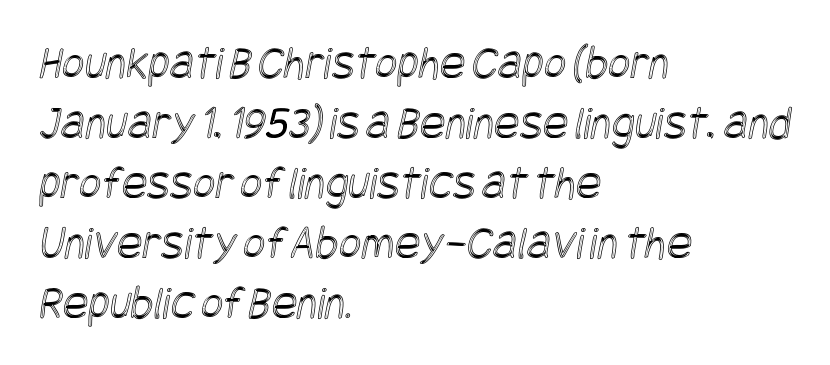
Q: Is the text underlined? A: No.
Q: How is the paragraph aligned? A: Left-aligned.
Q: Is the spacing between letters normal or unusually wide? A: Normal.
Q: Is the spacing between lines tight, normal or loose? A: Normal.
Q: Width (condensed, normal, or wide)? A: Condensed.
Q: x-height? A: Large.
